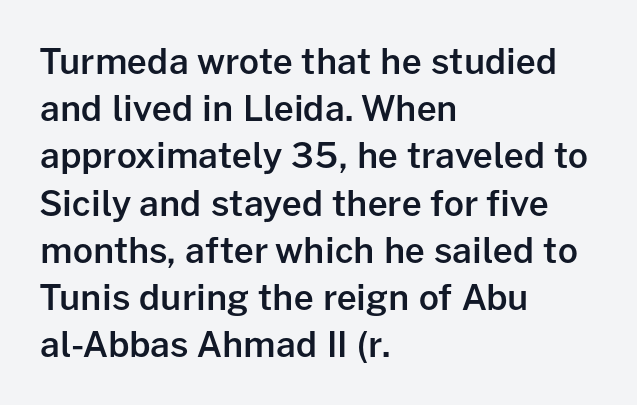
Q: Is the text bold? A: Semi-bold.
Q: Is the text italic (slanted)? A: No, it is upright.
Q: Is the typeface a serif or a sans-serif typeface? A: Sans-serif.
Q: Is the text underlined? A: No.
Q: How is the paragraph aligned? A: Left-aligned.
Q: Is the spacing between letters normal or unusually wide? A: Normal.
Q: Is the spacing between lines tight, normal or loose? A: Normal.
Q: Width (condensed, normal, or wide)? A: Normal.
Q: Stroke contrast? A: Low.
Q: x-height? A: Medium.
Q: Monospaced? A: No.
